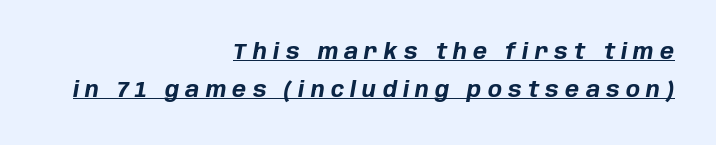
{"italic": "yes", "lean": "right", "slant_degrees": 10, "bold": "yes", "underline": "yes", "align": "right", "line_spacing_ratio": 1.8, "letter_spacing": "wide", "letter_spacing_em": 0.3, "glyph_px": 21}
